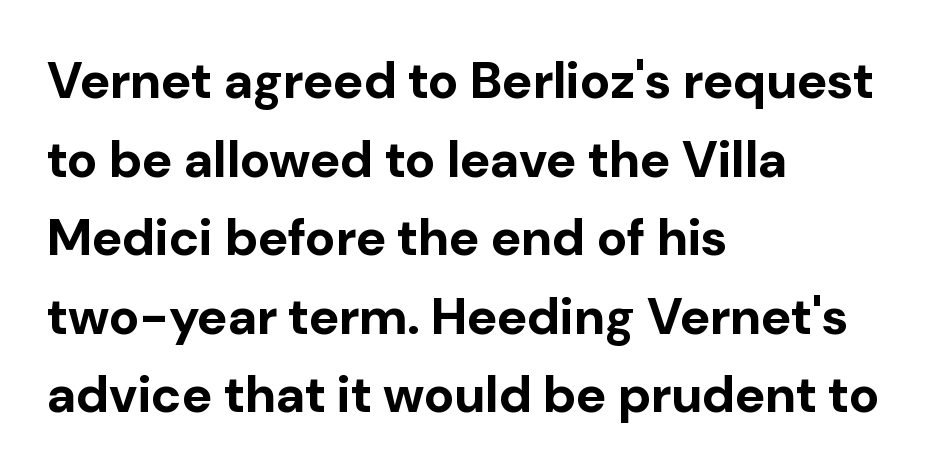
Check under the words: just untouched page. Do the letters lean? They stand straight. Teacher's note: observe the even left margin — that is flush-left alignment. In terms of letterform style, serifs are entirely absent.
